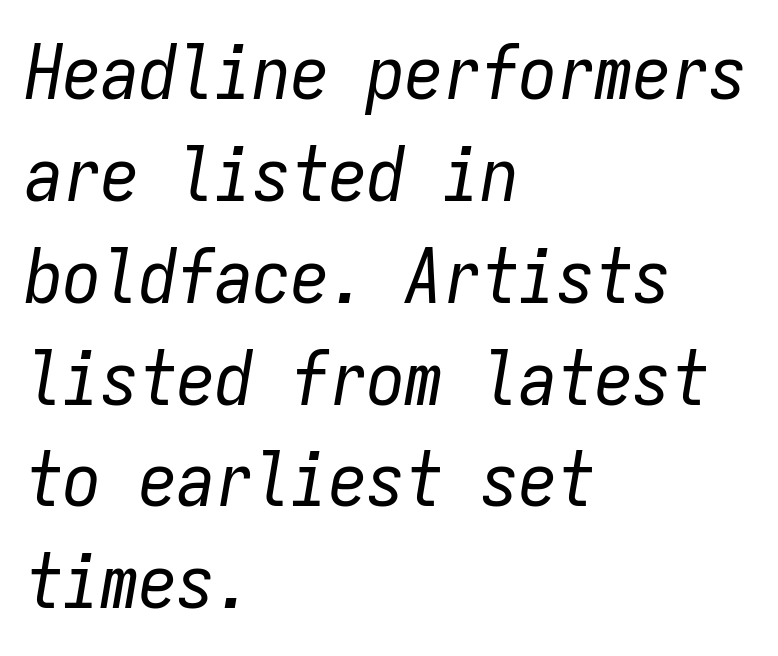
Q: Is the text bold? A: No.
Q: Is the text italic (slanted)? A: Yes, it leans right by about 9 degrees.
Q: Is the text underlined? A: No.
Q: How is the paragraph aligned? A: Left-aligned.
Q: Is the spacing between letters normal or unusually wide? A: Normal.
Q: Is the spacing between lines tight, normal or loose? A: Normal.
Q: Width (condensed, normal, or wide)? A: Condensed.
Q: Stroke contrast? A: Low.
Q: x-height? A: Medium.
Q: Monospaced? A: Yes.
